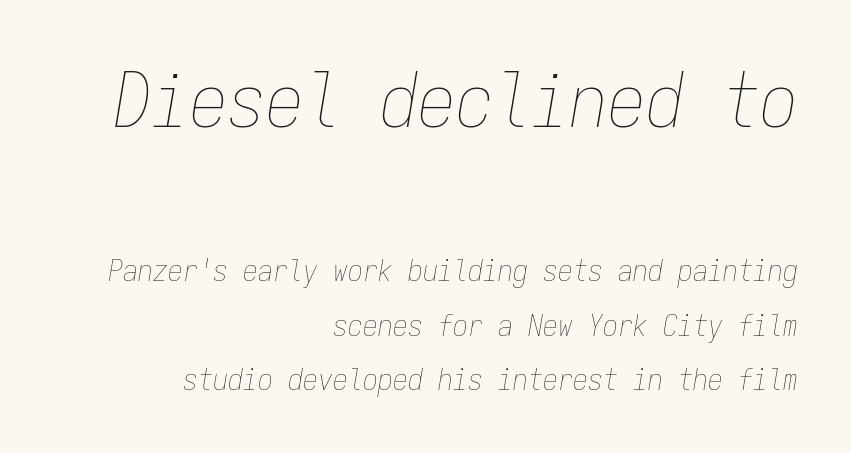
Each row of text sits above clean, open space. This sample has the even, mechanical cadence of fixed-width lettering. The type is set solid horizontally, with unmodified tracking. Size contrast runs from large at the top to small at the bottom.
